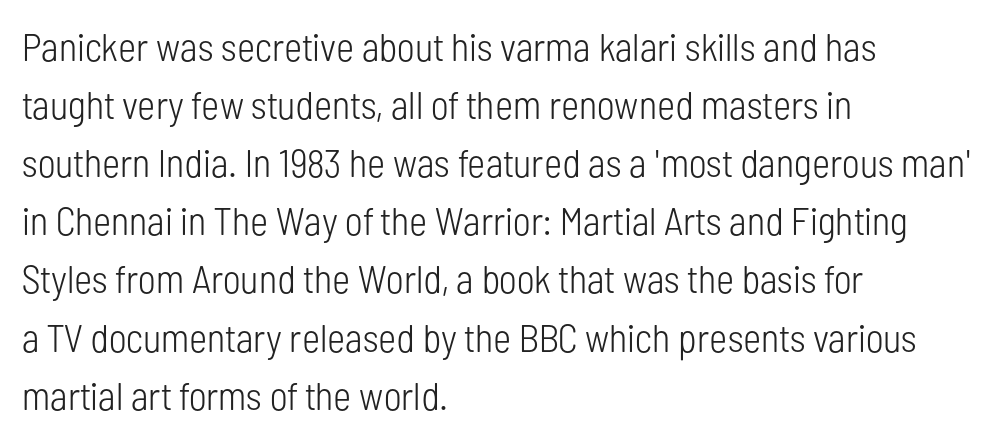
The designer left line spacing at the default. Tall strokes in this sample are plumb rather than angled. Descenders hang freely into open space. The rag falls on the right side of this text block. Here the glyphs are tracked normally, forming tight word shapes.
